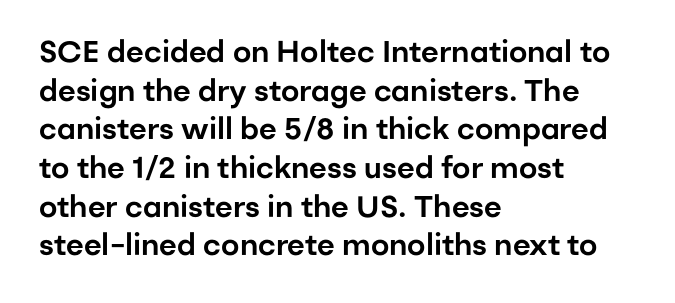
If you measured baseline to baseline, you'd find a middling distance. If you drew a ruler down the left edge, every line would touch it. The strip under each line holds only bare page. Font category for this specimen: sans-serif.
